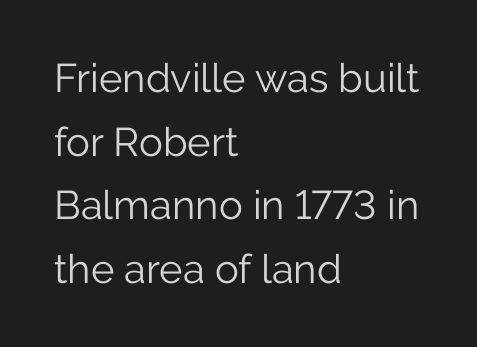
The image shows 40 px light sans-serif type, upright; set left-aligned, normal line spacing (1.59x), normal letter spacing, not underlined; low stroke contrast and a medium x-height.
